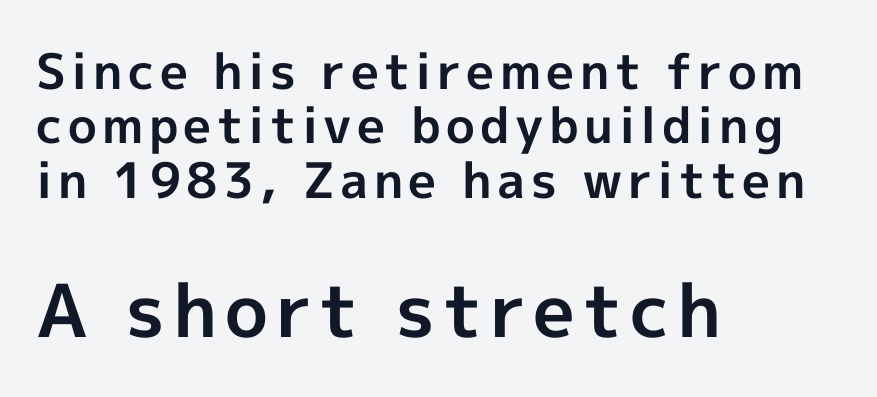
The letters are bold, with thick, heavy strokes. These two chunks differ in scale, with the bottom chunk taking the larger measure. Letters rest on an invisible, unmarked baseline. No feet cap the strokes, marking this as sans-serif type. The passage is arranged the way most books set body copy — flush left.
